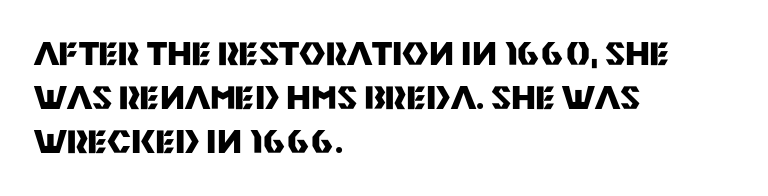
Q: Is the text bold? A: Yes.
Q: Is the text italic (slanted)? A: No, it is upright.
Q: Is the typeface a serif or a sans-serif typeface? A: Sans-serif.
Q: Is the text underlined? A: No.
Q: How is the paragraph aligned? A: Left-aligned.
Q: Is the spacing between letters normal or unusually wide? A: Normal.
Q: Is the spacing between lines tight, normal or loose? A: Normal.
Q: Width (condensed, normal, or wide)? A: Normal.
Q: Stroke contrast? A: Medium.
Q: x-height? A: Large.
Q: Monospaced? A: No.
